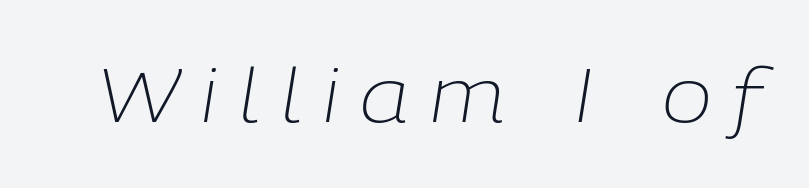
The image shows 76 px light type, italic (leaning right); set unusually wide letter spacing (+0.27 em), not underlined; low stroke contrast and a medium x-height.
